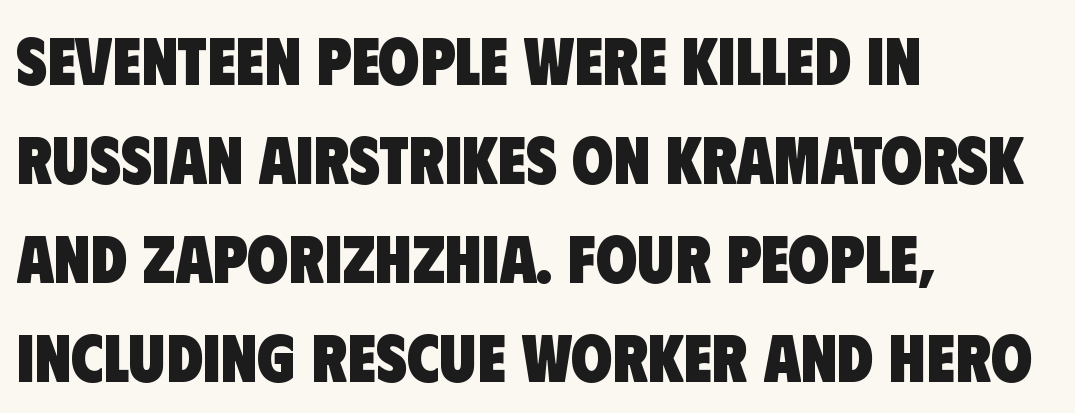
The image shows 67 px heavy, condensed sans-serif type; set left-aligned, normal line spacing (1.48x), normal letter spacing, not underlined; low stroke contrast and a large x-height.
